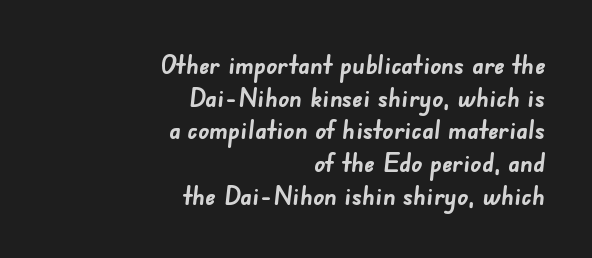
The image shows 27 px bold type; set right-aligned, line spacing 1.21x, normal letter spacing, not underlined.
